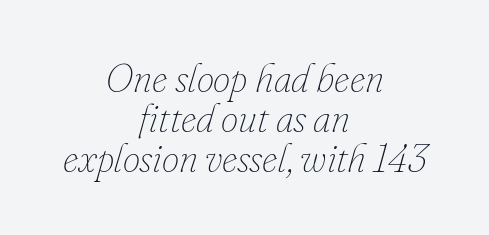
Descenders are the only things crossing below the line. Tightly led — the rows are bunched. The typesetting does not lean heavy: it is not bold. Layout note: lines centered. Note the varied advance widths — an 'i' is clearly narrower than an 'm'. Short note: letters normally spaced.
